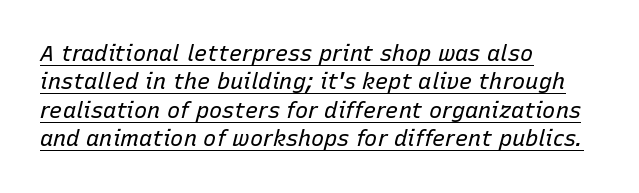
The image shows 22 px text type, italic (leaning right); set left-aligned, normal line spacing (1.29x), normal letter spacing, underlined.
